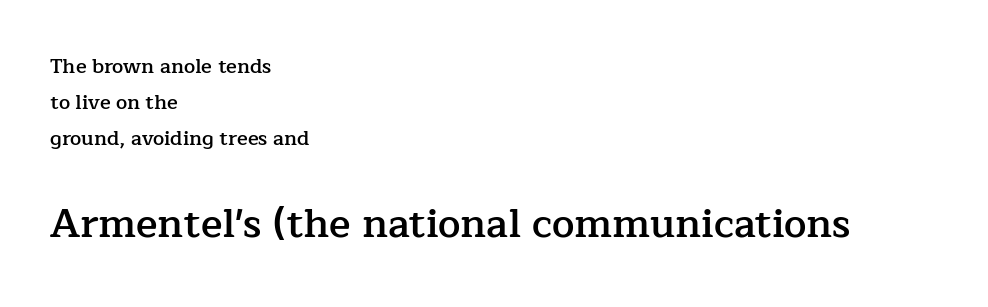
Q: Is the text bold? A: Semi-bold.
Q: Is the text italic (slanted)? A: No, it is upright.
Q: Is the typeface a serif or a sans-serif typeface? A: Serif.
Q: Is the text underlined? A: No.
Q: How is the paragraph aligned? A: Left-aligned.
Q: Is the spacing between letters normal or unusually wide? A: Normal.
Q: Which block of text is set in a larger size, the first (top) or the second (bottom)? A: The second (bottom) one.
Q: Width (condensed, normal, or wide)? A: Normal.
Q: Stroke contrast? A: Low.
Q: x-height? A: Medium.
Q: Monospaced? A: No.
